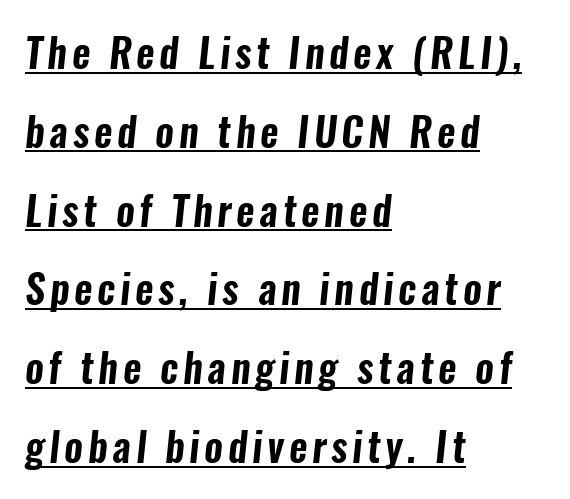
The compositor pushed each line to the left boundary. A typesetter would label this face a sans. Vertical spacing — loose. Emphasis is given by a line drawn under the lettering.
